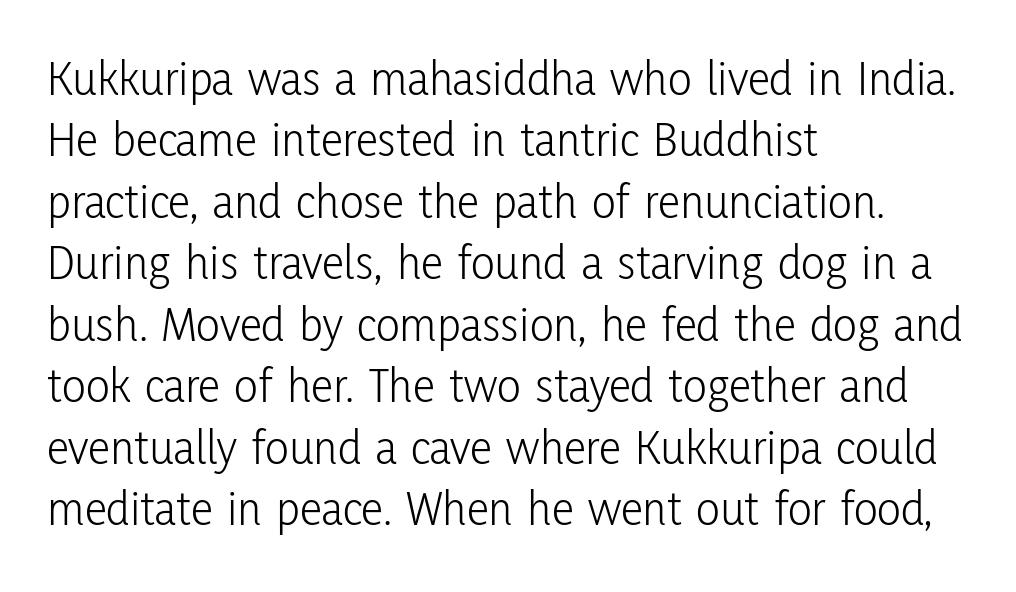
{"serif": "no", "italic": "no", "bold": "no", "weight": "light", "width": "condensed", "stroke_contrast": "low", "x_height": "medium", "monospaced": "no", "underline": "no", "align": "left", "line_spacing_ratio": 1.23, "letter_spacing": "normal", "letter_spacing_em": 0.0, "glyph_px": 50}
